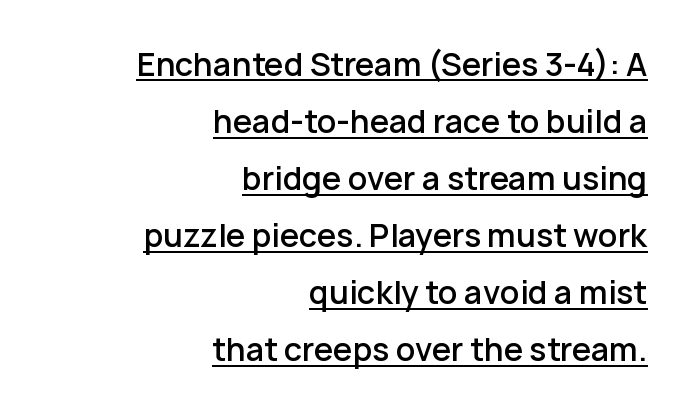
Q: Is the text bold? A: Semi-bold.
Q: Is the text italic (slanted)? A: No, it is upright.
Q: Is the typeface a serif or a sans-serif typeface? A: Sans-serif.
Q: Is the text underlined? A: Yes.
Q: How is the paragraph aligned? A: Right-aligned.
Q: Is the spacing between letters normal or unusually wide? A: Normal.
Q: Width (condensed, normal, or wide)? A: Normal.
Q: Stroke contrast? A: Low.
Q: x-height? A: Medium.
Q: Monospaced? A: No.
